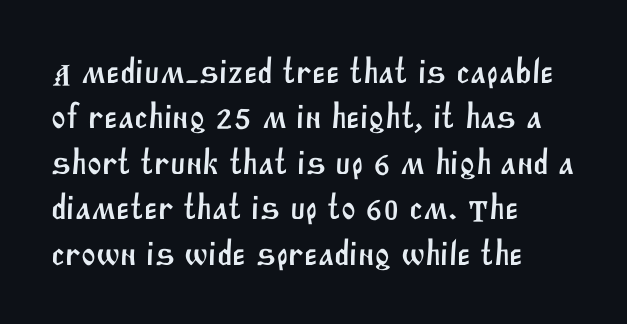
{"serif": "no", "width": "normal", "stroke_contrast": "medium", "x_height": "large", "monospaced": "no", "underline": "no", "align": "left", "line_spacing": "normal", "line_spacing_ratio": 1.3, "letter_spacing": "normal", "letter_spacing_em": 0.0, "glyph_px": 35}
